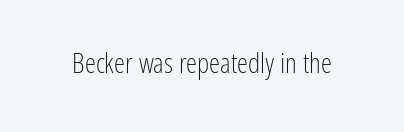
The image shows 28 px light, condensed sans-serif type, upright; set normal letter spacing, not underlined; low stroke contrast and a medium x-height.
